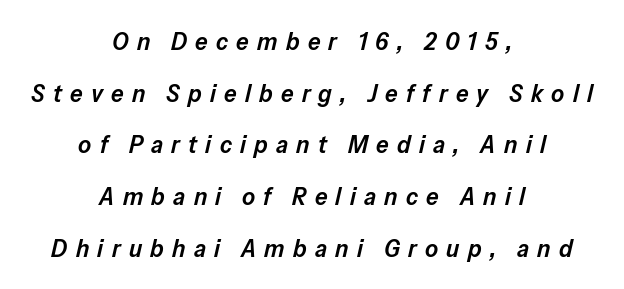
The image shows 25 px text type, italic (leaning right); set centered, loose line spacing (2.07x), unusually wide letter spacing (+0.33 em), not underlined.
